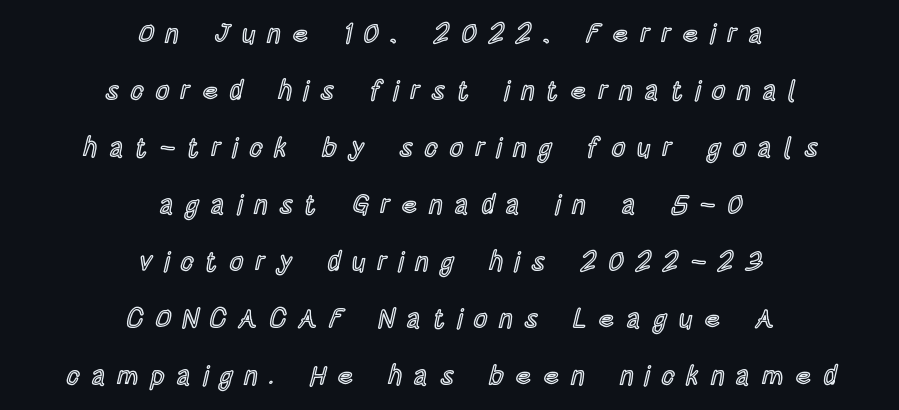
The image shows 27 px text type; set centered, loose line spacing (2.11x), unusually wide letter spacing (+0.43 em), not underlined.
